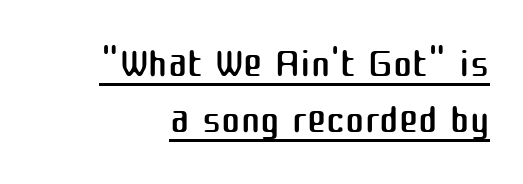
Q: Is the text bold? A: No.
Q: Is the text italic (slanted)? A: No, it is upright.
Q: Is the typeface a serif or a sans-serif typeface? A: Sans-serif.
Q: Is the text underlined? A: Yes.
Q: Is the spacing between letters normal or unusually wide? A: Normal.
Q: Is the spacing between lines tight, normal or loose? A: Tight.
Q: Width (condensed, normal, or wide)? A: Normal.
Q: Stroke contrast? A: Medium.
Q: x-height? A: Medium.
Q: Monospaced? A: No.
